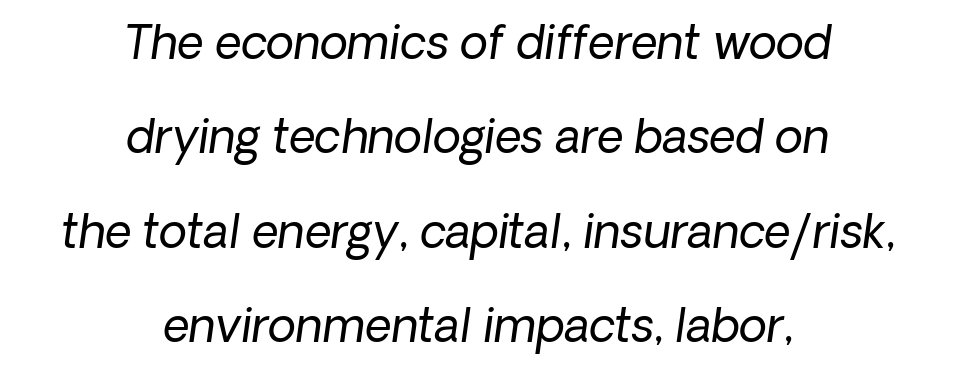
The image shows 46 px regular-weight sans-serif type; set centered, loose line spacing (2.05x), normal letter spacing, not underlined; low stroke contrast and a medium x-height.
